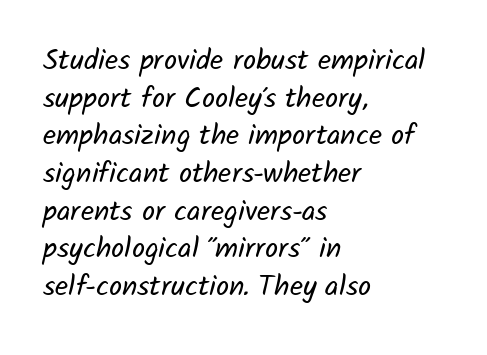
Teacher's note: observe the even left margin — that is flush-left alignment. A typesetter would call this proportional, since set widths differ per character. Unlike a traditional serif, this face leaves its strokes unadorned. Leading matches the norm, producing a regular column. Weight: in the light-to-regular range. Between one letter and the next there's only the usual sliver of space.
